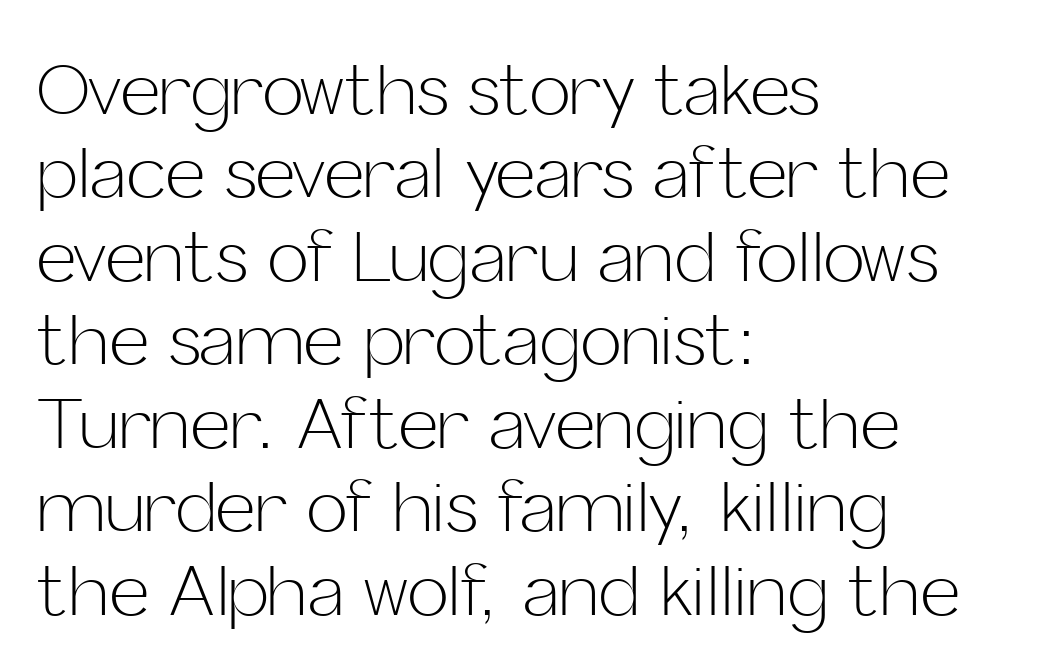
Tracking here is standard; glyphs follow each other at the usual distance. Just letters on the line, the space beneath them empty. The compositor pushed each line to the left boundary. A sans-serif font was chosen for this passage. Characters remain perfectly vertical along every line.
